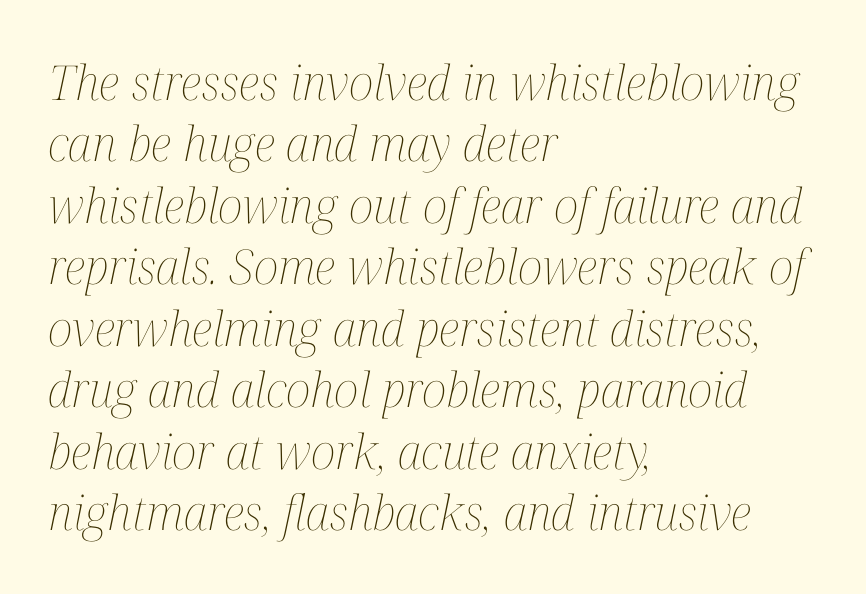
{"italic": "yes", "lean": "right", "slant_degrees": 12, "bold": "no", "weight": "thin", "width": "condensed", "stroke_contrast": "medium", "x_height": "medium", "monospaced": "no", "underline": "no", "align": "left", "line_spacing": "normal", "line_spacing_ratio": 1.28, "letter_spacing": "normal", "letter_spacing_em": 0.0, "glyph_px": 48}
